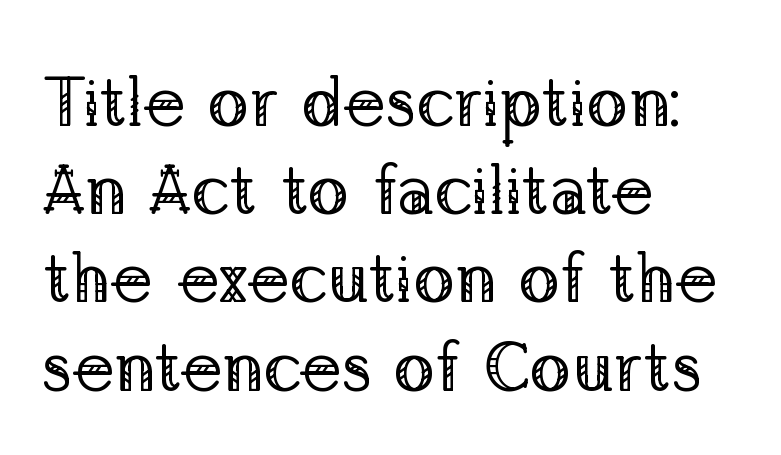
Q: Is the text bold? A: No.
Q: Is the text italic (slanted)? A: No, it is upright.
Q: Is the typeface a serif or a sans-serif typeface? A: Serif.
Q: Is the text underlined? A: No.
Q: How is the paragraph aligned? A: Left-aligned.
Q: Is the spacing between letters normal or unusually wide? A: Normal.
Q: Is the spacing between lines tight, normal or loose? A: Normal.
Q: Width (condensed, normal, or wide)? A: Normal.
Q: Stroke contrast? A: Low.
Q: x-height? A: Medium.
Q: Monospaced? A: No.
